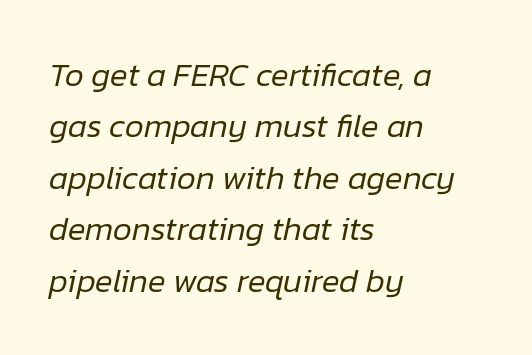
{"italic": "yes", "lean": "right", "slant_degrees": 12, "bold": "no", "weight": "regular", "width": "normal", "stroke_contrast": "low", "x_height": "medium", "monospaced": "no", "underline": "no", "align": "left", "line_spacing": "normal", "line_spacing_ratio": 1.56, "letter_spacing": "normal", "letter_spacing_em": 0.0, "glyph_px": 33}
